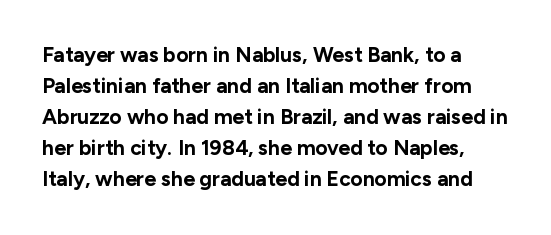
Q: Is the text bold? A: Yes.
Q: Is the text italic (slanted)? A: No, it is upright.
Q: Is the text underlined? A: No.
Q: How is the paragraph aligned? A: Left-aligned.
Q: Is the spacing between letters normal or unusually wide? A: Normal.
Q: Is the spacing between lines tight, normal or loose? A: Normal.
